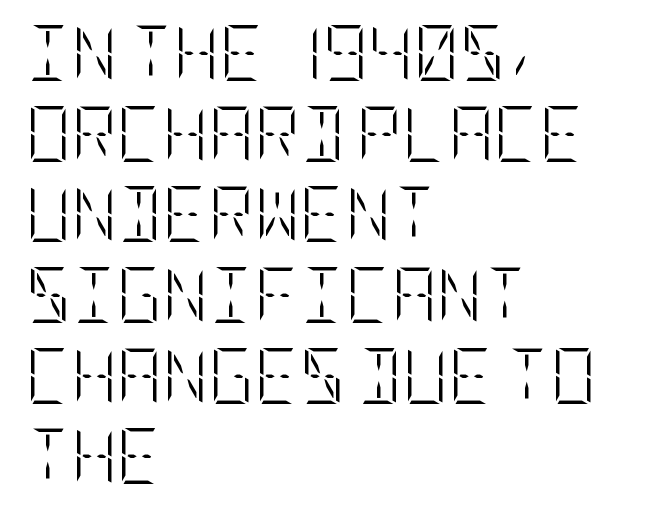
Regular leading. This rendering leaves character spacing at its baseline value. Horizontal alignment here is leftward, the default for most running prose. Posture: upright roman. Decoration check: the copy has no underline.
